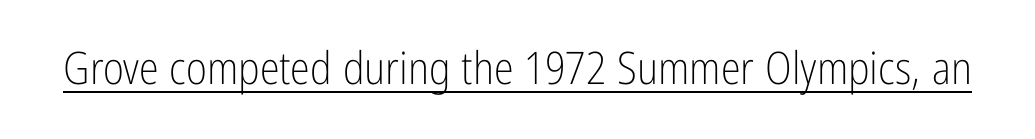
{"serif": "no", "italic": "no", "bold": "no", "weight": "light", "width": "condensed", "stroke_contrast": "low", "x_height": "medium", "monospaced": "no", "underline": "yes", "letter_spacing": "normal", "letter_spacing_em": 0.0, "glyph_px": 45}
